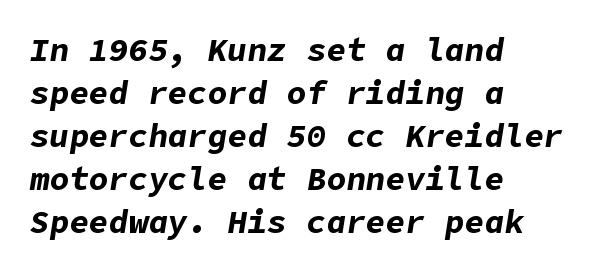
{"italic": "yes", "lean": "right", "slant_degrees": 9, "bold": "yes", "weight": "bold", "width": "normal", "stroke_contrast": "low", "x_height": "medium", "underline": "no", "align": "left", "line_spacing": "normal", "line_spacing_ratio": 1.3, "letter_spacing": "normal", "letter_spacing_em": 0.0, "glyph_px": 33}
